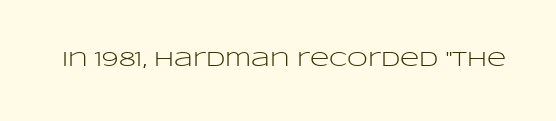
{"italic": "no", "bold": "no", "underline": "no", "letter_spacing": "normal", "letter_spacing_em": 0.0, "glyph_px": 21}
